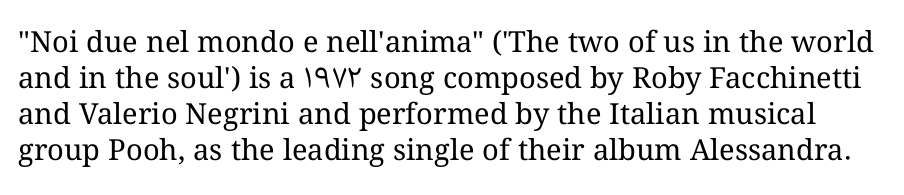
Q: Is the text bold? A: No.
Q: Is the text italic (slanted)? A: No, it is upright.
Q: Is the text underlined? A: No.
Q: Is the spacing between letters normal or unusually wide? A: Normal.
Q: Width (condensed, normal, or wide)? A: Normal.
Q: Stroke contrast? A: Medium.
Q: x-height? A: Medium.
Q: Monospaced? A: No.
